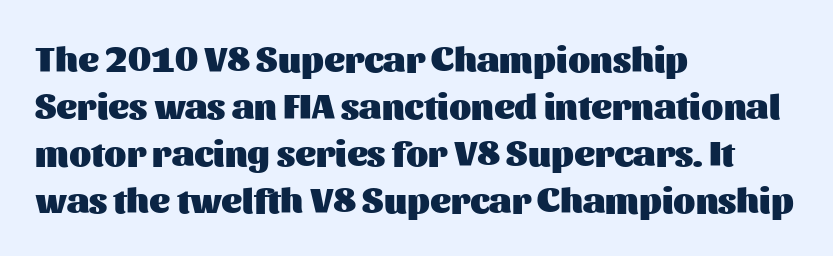
Q: Is the text bold? A: Yes.
Q: Is the text italic (slanted)? A: No, it is upright.
Q: Is the typeface a serif or a sans-serif typeface? A: Sans-serif.
Q: Is the text underlined? A: No.
Q: How is the paragraph aligned? A: Left-aligned.
Q: Is the spacing between letters normal or unusually wide? A: Normal.
Q: Is the spacing between lines tight, normal or loose? A: Normal.
Q: Width (condensed, normal, or wide)? A: Normal.
Q: Stroke contrast? A: Medium.
Q: x-height? A: Medium.
Q: Monospaced? A: No.
